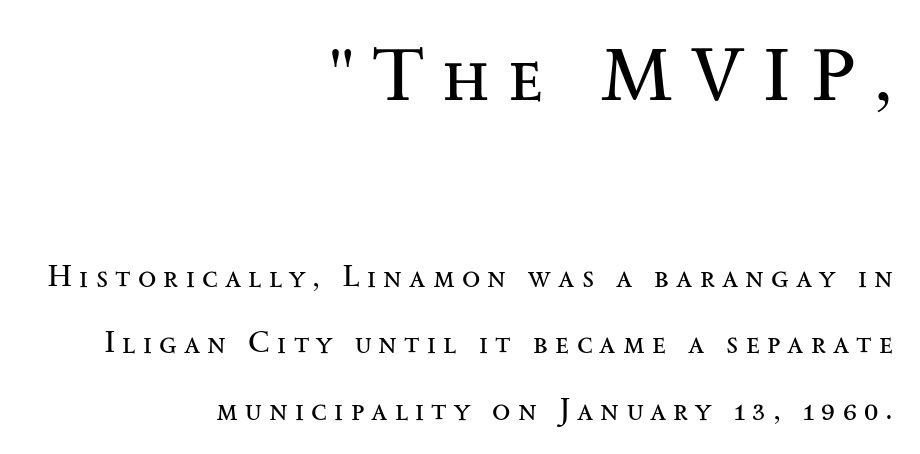
Q: Is the text bold? A: No.
Q: Is the text italic (slanted)? A: No, it is upright.
Q: Is the typeface a serif or a sans-serif typeface? A: Serif.
Q: Is the text underlined? A: No.
Q: How is the paragraph aligned? A: Right-aligned.
Q: Is the spacing between letters normal or unusually wide? A: Unusually wide.
Q: Is the spacing between lines tight, normal or loose? A: Loose.
Q: Which block of text is set in a larger size, the first (top) or the second (bottom)? A: The first (top) one.
Q: Width (condensed, normal, or wide)? A: Wide.
Q: Stroke contrast? A: Medium.
Q: x-height? A: Small.
Q: Monospaced? A: No.
